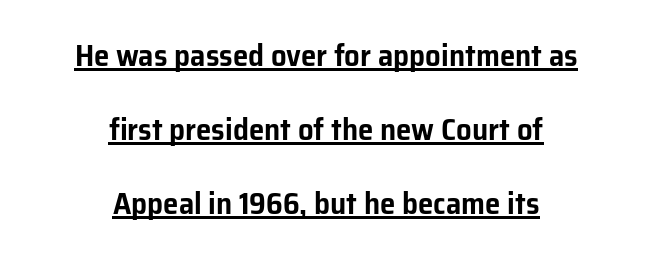
{"serif": "no", "italic": "no", "width": "normal", "stroke_contrast": "low", "x_height": "medium", "monospaced": "no", "underline": "yes", "align": "center", "line_spacing": "loose", "line_spacing_ratio": 2.38, "letter_spacing": "normal", "letter_spacing_em": 0.0, "glyph_px": 31}
